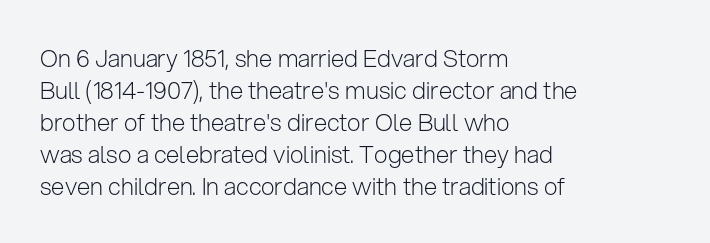
{"italic": "no", "bold": "no", "underline": "no", "align": "left", "line_spacing": "normal", "line_spacing_ratio": 1.33, "letter_spacing": "normal", "letter_spacing_em": 0.0, "glyph_px": 24}
